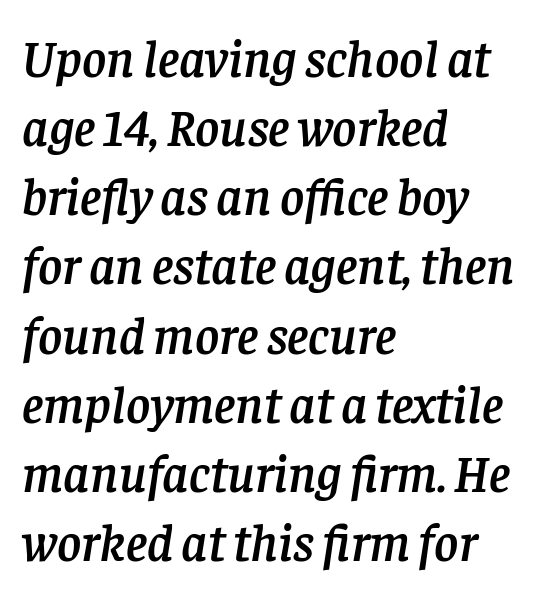
The image shows 52 px serif type, italic (leaning right); set left-aligned, normal line spacing (1.33x), normal letter spacing, not underlined; low stroke contrast and a large x-height.
